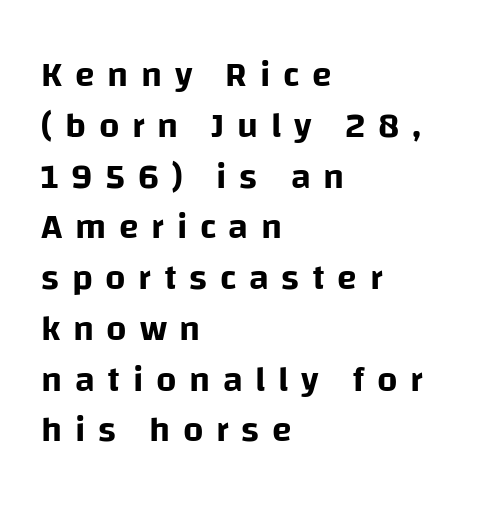
The image shows 36 px sans-serif type, upright; set left-aligned, normal line spacing (1.41x), unusually wide letter spacing (+0.35 em), not underlined; low stroke contrast and a large x-height.
